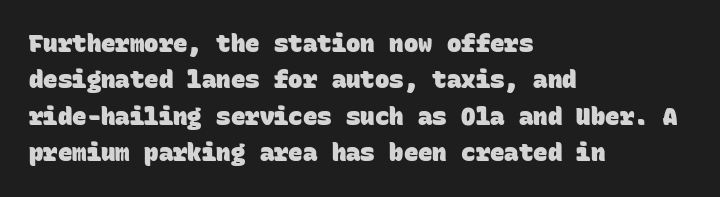
Compared with typical paragraphs, the rows here are spaced about the same. Any mark beneath the type? The region is blank. There is no visible air inserted between adjacent glyphs. Typesetter's note: full bold, strokes at maximum text heaviness. Reading down the block, your eye returns to a fixed left position each line.
